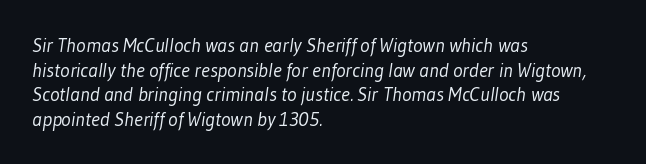
{"bold": "no", "underline": "no", "align": "left", "line_spacing_ratio": 1.23, "letter_spacing": "normal", "letter_spacing_em": 0.0, "glyph_px": 20}
